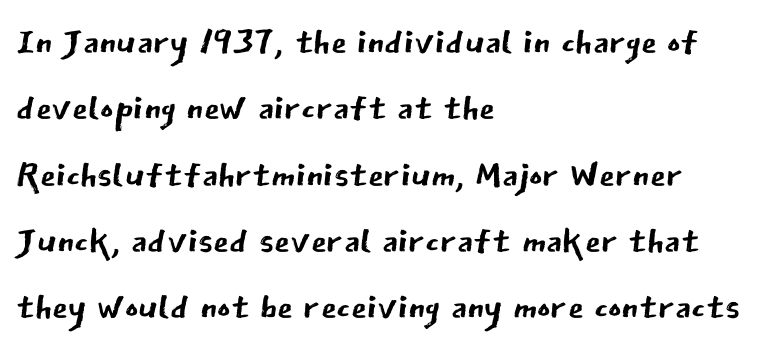
{"serif": "no", "italic": "no", "bold": "no", "weight": "regular", "width": "normal", "stroke_contrast": "low", "x_height": "medium", "monospaced": "no", "underline": "no", "align": "left", "line_spacing": "normal", "line_spacing_ratio": 1.3, "letter_spacing": "normal", "letter_spacing_em": 0.0, "glyph_px": 51}
